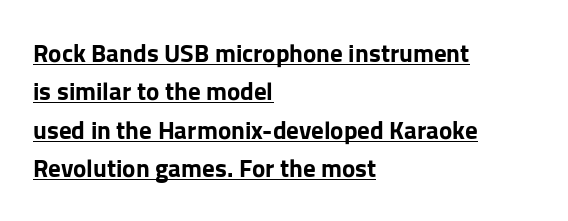
Q: Is the text bold? A: Yes.
Q: Is the text italic (slanted)? A: No, it is upright.
Q: Is the text underlined? A: Yes.
Q: How is the paragraph aligned? A: Left-aligned.
Q: Is the spacing between letters normal or unusually wide? A: Normal.
Q: Is the spacing between lines tight, normal or loose? A: Normal.
